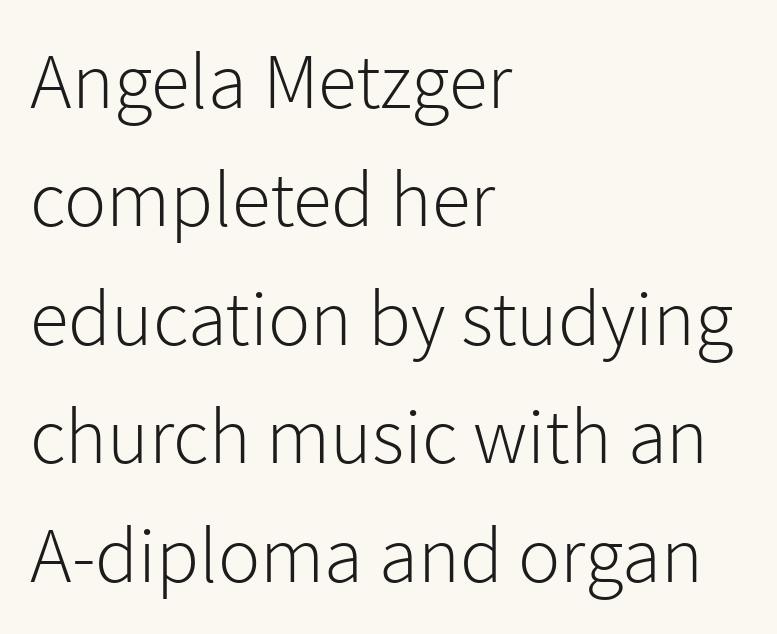
{"serif": "no", "italic": "no", "bold": "no", "weight": "light", "width": "normal", "x_height": "medium", "monospaced": "no", "underline": "no", "align": "left", "line_spacing": "normal", "line_spacing_ratio": 1.5, "letter_spacing": "normal", "letter_spacing_em": 0.0, "glyph_px": 79}
